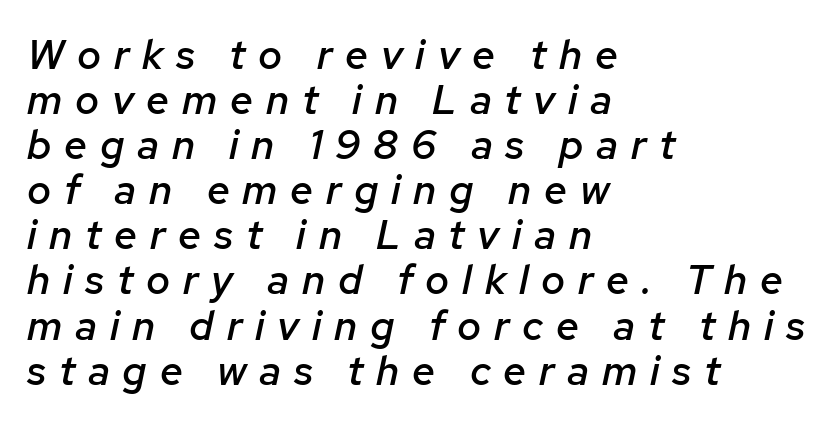
Q: Is the text bold? A: Semi-bold.
Q: Is the text italic (slanted)? A: Yes, it leans right by about 12 degrees.
Q: Is the text underlined? A: No.
Q: How is the paragraph aligned? A: Left-aligned.
Q: Is the spacing between letters normal or unusually wide? A: Unusually wide.
Q: Is the spacing between lines tight, normal or loose? A: Tight.
Q: Width (condensed, normal, or wide)? A: Normal.
Q: Stroke contrast? A: Low.
Q: x-height? A: Medium.
Q: Monospaced? A: No.
